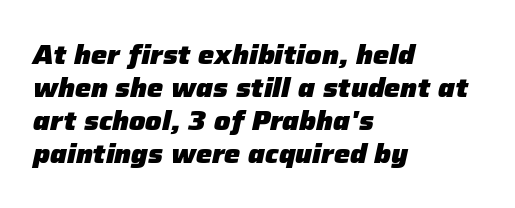
The image shows 27 px bold type, italic (leaning right); set left-aligned, line spacing 1.22x, normal letter spacing, not underlined.
